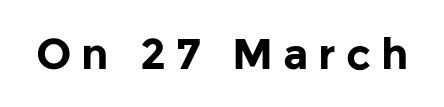
The image shows 43 px bold sans-serif type, upright; set unusually wide letter spacing (+0.23 em), not underlined; low stroke contrast and a medium x-height.
